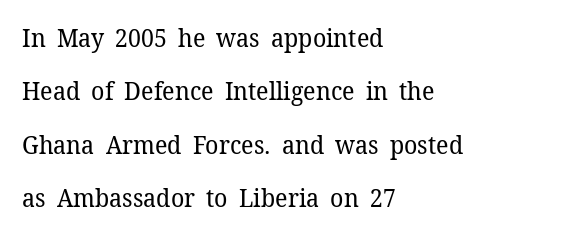
Q: Is the text bold? A: No.
Q: Is the text italic (slanted)? A: No, it is upright.
Q: Is the text underlined? A: No.
Q: How is the paragraph aligned? A: Left-aligned.
Q: Is the spacing between letters normal or unusually wide? A: Normal.
Q: Is the spacing between lines tight, normal or loose? A: Loose.
